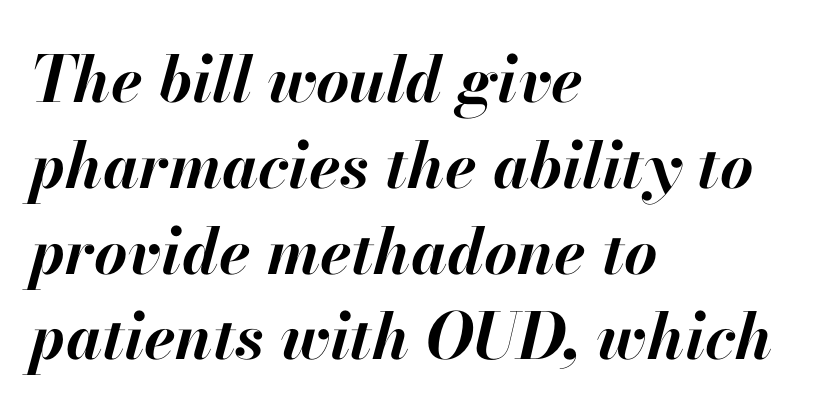
Q: Is the text bold? A: Yes.
Q: Is the text italic (slanted)? A: Yes, it leans right by about 13 degrees.
Q: Is the text underlined? A: No.
Q: How is the paragraph aligned? A: Left-aligned.
Q: Is the spacing between letters normal or unusually wide? A: Normal.
Q: Is the spacing between lines tight, normal or loose? A: Normal.
Q: Width (condensed, normal, or wide)? A: Normal.
Q: Stroke contrast? A: High.
Q: x-height? A: Small.
Q: Monospaced? A: No.
